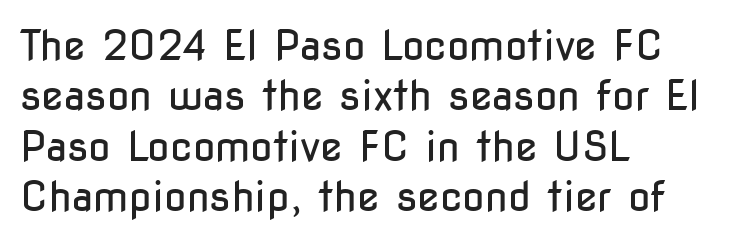
Q: Is the text bold? A: No.
Q: Is the text italic (slanted)? A: No, it is upright.
Q: Is the typeface a serif or a sans-serif typeface? A: Sans-serif.
Q: Is the text underlined? A: No.
Q: How is the paragraph aligned? A: Left-aligned.
Q: Is the spacing between letters normal or unusually wide? A: Normal.
Q: Width (condensed, normal, or wide)? A: Condensed.
Q: Stroke contrast? A: Low.
Q: x-height? A: Medium.
Q: Monospaced? A: No.
